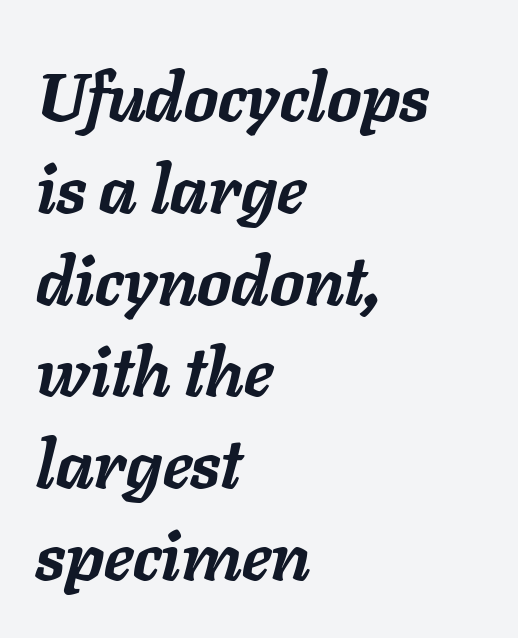
The image shows 68 px semibold type, italic (leaning right); set left-aligned, normal line spacing (1.35x), normal letter spacing, not underlined; low stroke contrast and a medium x-height.
